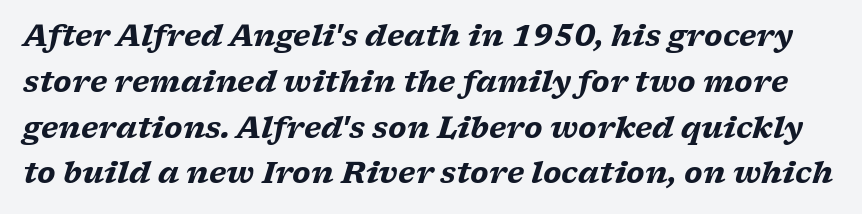
The image shows 29 px heavy, wide serif type, italic (leaning right); set normal line spacing (1.58x), normal letter spacing, not underlined; low stroke contrast and a medium x-height.
